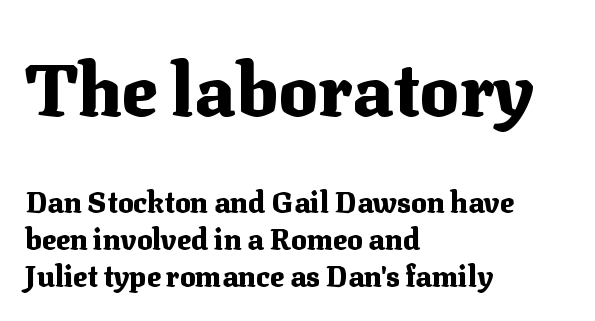
{"serif": "yes", "italic": "no", "bold": "yes", "weight": "heavy", "width": "normal", "stroke_contrast": "medium", "x_height": "medium", "monospaced": "no", "underline": "no", "align": "left", "line_spacing": "normal", "line_spacing_ratio": 1.27, "letter_spacing": "normal", "letter_spacing_em": 0.0, "larger_block": "first", "size_ratio": 2.52, "glyph_px": 73}
